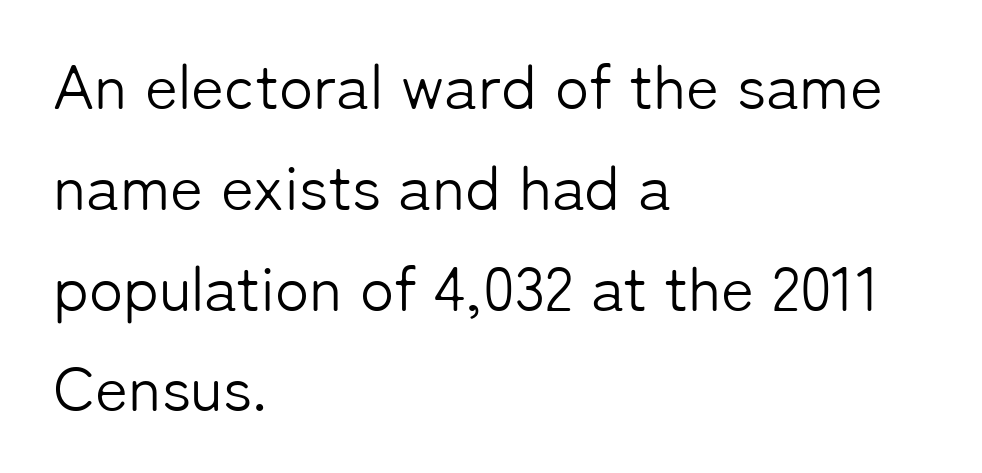
{"serif": "no", "italic": "no", "bold": "no", "weight": "light", "width": "normal", "stroke_contrast": "low", "x_height": "medium", "monospaced": "no", "underline": "no", "align": "left", "line_spacing": "normal", "line_spacing_ratio": 1.6, "letter_spacing": "normal", "letter_spacing_em": 0.0, "glyph_px": 63}
